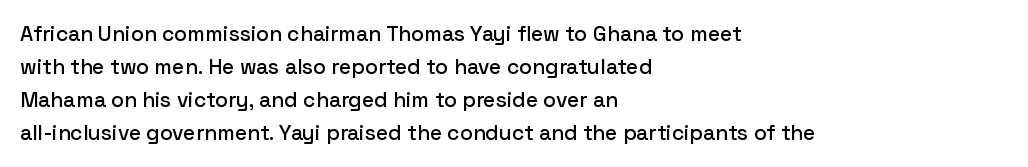
{"italic": "no", "underline": "no", "align": "left", "line_spacing": "normal", "line_spacing_ratio": 1.57, "letter_spacing": "normal", "letter_spacing_em": 0.0, "glyph_px": 21}
